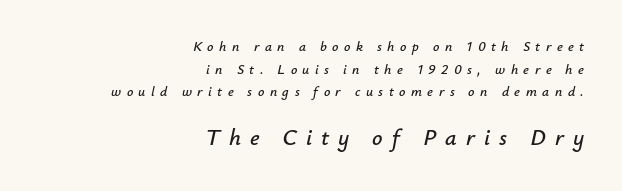
A clean baseline with only descenders dipping below it. Interline gaps are of average width in this sample. The ragged edge is on the left, which tells us the setting is flush right. Reading top to bottom, the characters get bigger at the block break.
